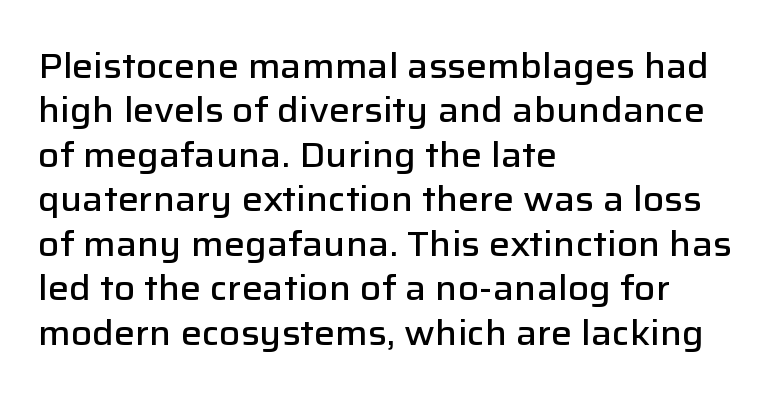
Q: Is the text bold? A: Semi-bold.
Q: Is the text italic (slanted)? A: No, it is upright.
Q: Is the typeface a serif or a sans-serif typeface? A: Sans-serif.
Q: Is the text underlined? A: No.
Q: How is the paragraph aligned? A: Left-aligned.
Q: Is the spacing between letters normal or unusually wide? A: Normal.
Q: Is the spacing between lines tight, normal or loose? A: Normal.
Q: Width (condensed, normal, or wide)? A: Normal.
Q: Stroke contrast? A: Low.
Q: x-height? A: Medium.
Q: Monospaced? A: No.
